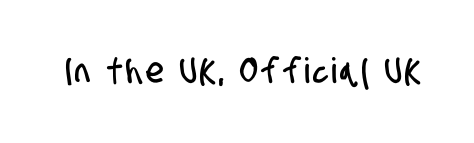
The image shows 35 px condensed sans-serif type; set not underlined; low stroke contrast and a large x-height.
